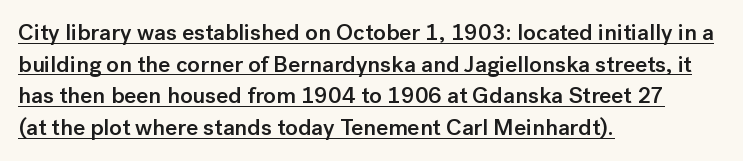
The image shows 23 px text type, upright; set left-aligned, normal line spacing (1.38x), normal letter spacing, underlined.
